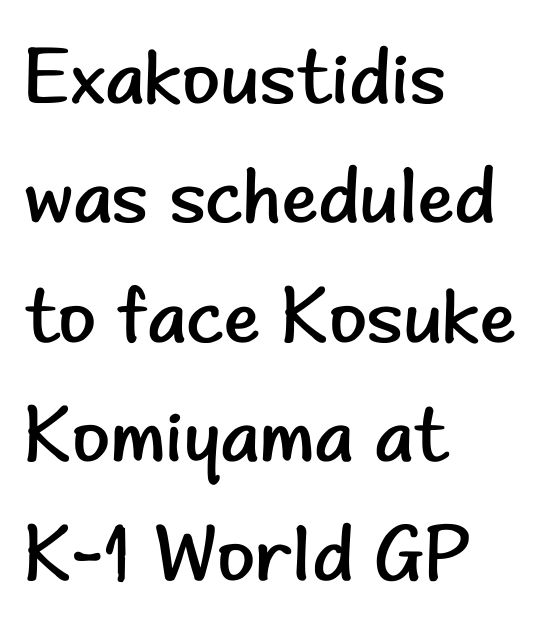
The weight tops out at a normal text grade. Every stem runs plumb, perpendicular to the baseline. The typeface chosen for these lines omits serifs. The passage shown is not underscored anywhere. Glyph-to-glyph distance matches everyday printed text. These lines are rendered in a variable-pitch font.
